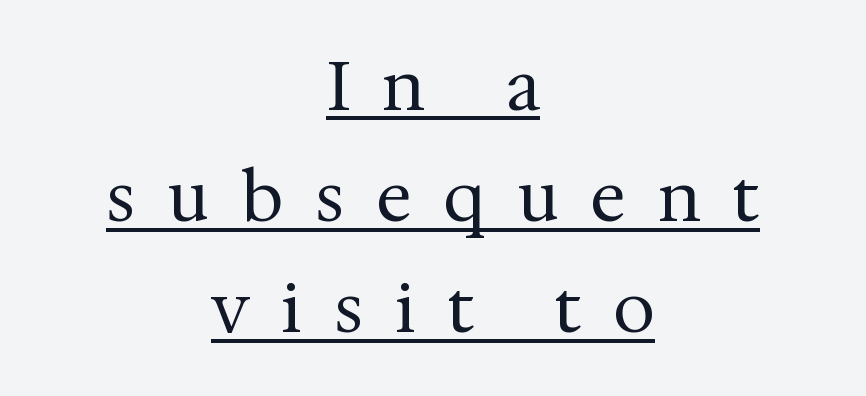
Q: Is the text bold? A: No.
Q: Is the text italic (slanted)? A: No, it is upright.
Q: Is the typeface a serif or a sans-serif typeface? A: Serif.
Q: Is the text underlined? A: Yes.
Q: How is the paragraph aligned? A: Centered.
Q: Is the spacing between letters normal or unusually wide? A: Unusually wide.
Q: Is the spacing between lines tight, normal or loose? A: Normal.
Q: Width (condensed, normal, or wide)? A: Normal.
Q: Stroke contrast? A: Medium.
Q: x-height? A: Medium.
Q: Monospaced? A: No.
